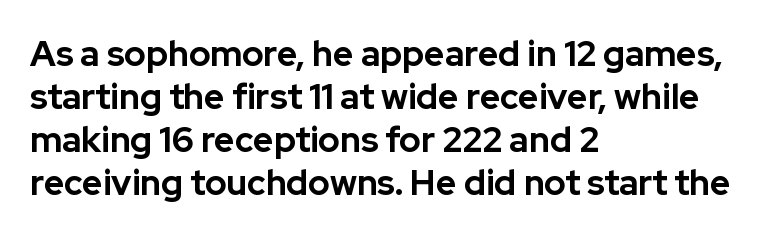
Q: Is the text bold? A: Yes.
Q: Is the text italic (slanted)? A: No, it is upright.
Q: Is the typeface a serif or a sans-serif typeface? A: Sans-serif.
Q: Is the text underlined? A: No.
Q: How is the paragraph aligned? A: Left-aligned.
Q: Is the spacing between letters normal or unusually wide? A: Normal.
Q: Width (condensed, normal, or wide)? A: Normal.
Q: Stroke contrast? A: Low.
Q: x-height? A: Medium.
Q: Monospaced? A: No.
